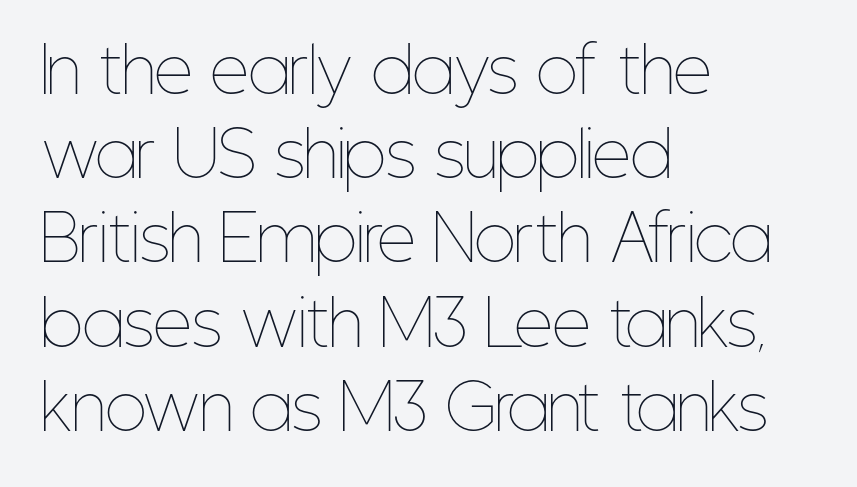
Q: Is the text bold? A: No.
Q: Is the text italic (slanted)? A: No, it is upright.
Q: Is the text underlined? A: No.
Q: How is the paragraph aligned? A: Left-aligned.
Q: Is the spacing between letters normal or unusually wide? A: Normal.
Q: Is the spacing between lines tight, normal or loose? A: Normal.
Q: Width (condensed, normal, or wide)? A: Condensed.
Q: Stroke contrast? A: Low.
Q: x-height? A: Medium.
Q: Monospaced? A: No.
